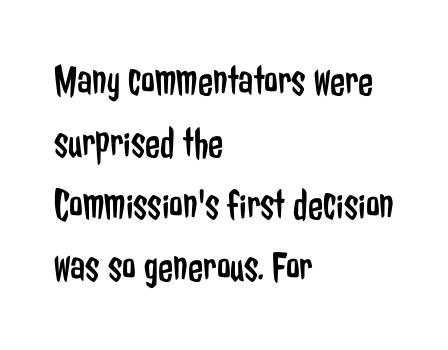
The image shows 44 px regular-weight, condensed sans-serif type, upright; set left-aligned, normal line spacing (1.41x), normal letter spacing, not underlined; low stroke contrast and a medium x-height.
